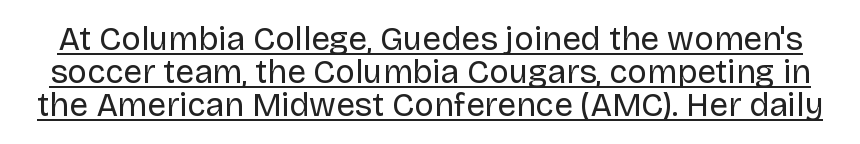
Q: Is the text bold? A: No.
Q: Is the text italic (slanted)? A: No, it is upright.
Q: Is the typeface a serif or a sans-serif typeface? A: Sans-serif.
Q: Is the text underlined? A: Yes.
Q: Is the spacing between letters normal or unusually wide? A: Normal.
Q: Is the spacing between lines tight, normal or loose? A: Tight.
Q: Width (condensed, normal, or wide)? A: Normal.
Q: Stroke contrast? A: Low.
Q: x-height? A: Large.
Q: Monospaced? A: No.
